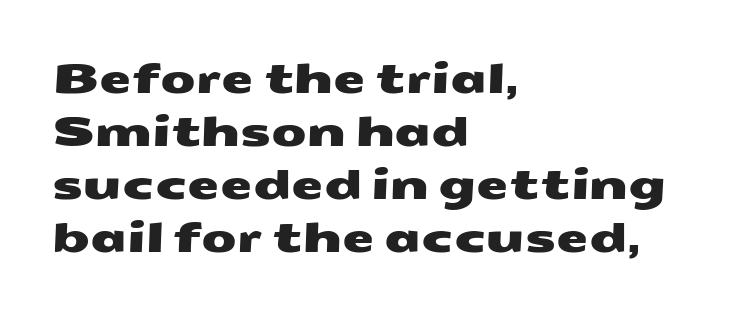
The image shows 41 px wide sans-serif type; set left-aligned, normal line spacing (1.29x), normal letter spacing, not underlined; medium stroke contrast and a medium x-height.
